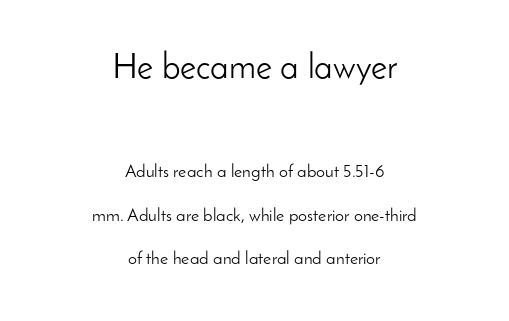
These two chunks differ in scale, with the top chunk taking the larger measure. No feet cap the strokes, marking this as sans-serif type. Notice the wide empty band between every row — that's loose leading. The typography opts for an upright posture over an oblique one. Honestly, the letter spacing is just normal — you wouldn't notice it.
